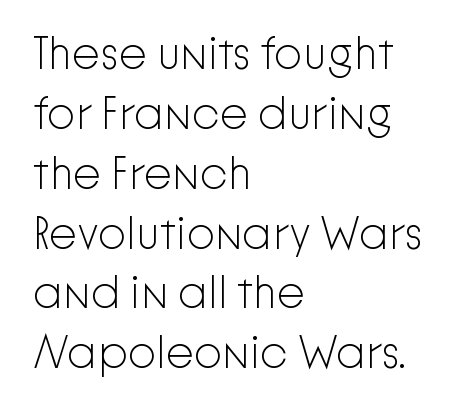
The image shows 45 px light sans-serif type, upright; set left-aligned, normal line spacing (1.33x), normal letter spacing, not underlined; low stroke contrast and a medium x-height.
